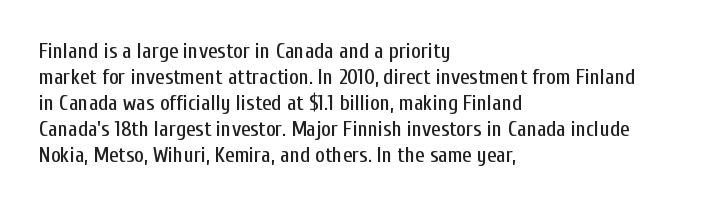
Q: Is the text italic (slanted)? A: No, it is upright.
Q: Is the text underlined? A: No.
Q: How is the paragraph aligned? A: Left-aligned.
Q: Is the spacing between letters normal or unusually wide? A: Normal.
